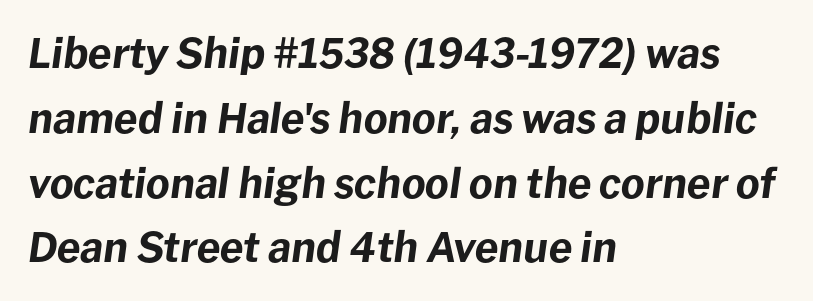
The image shows 41 px bold type, italic (leaning right); set left-aligned, normal line spacing (1.58x), normal letter spacing, not underlined; low stroke contrast and a medium x-height.
